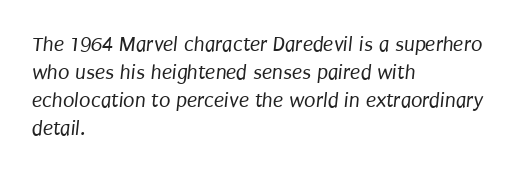
Q: Is the text bold? A: No.
Q: Is the text underlined? A: No.
Q: How is the paragraph aligned? A: Left-aligned.
Q: Is the spacing between letters normal or unusually wide? A: Normal.
Q: Is the spacing between lines tight, normal or loose? A: Normal.
